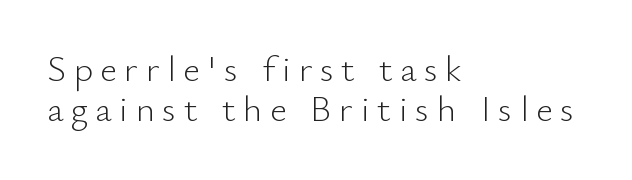
Q: Is the text bold? A: No.
Q: Is the text italic (slanted)? A: No, it is upright.
Q: Is the typeface a serif or a sans-serif typeface? A: Sans-serif.
Q: Is the text underlined? A: No.
Q: How is the paragraph aligned? A: Left-aligned.
Q: Is the spacing between letters normal or unusually wide? A: Unusually wide.
Q: Is the spacing between lines tight, normal or loose? A: Tight.
Q: Width (condensed, normal, or wide)? A: Normal.
Q: Stroke contrast? A: Low.
Q: x-height? A: Small.
Q: Monospaced? A: No.
